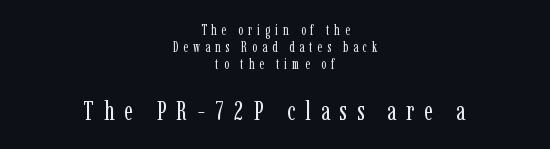
{"italic": "no", "bold": "no", "underline": "no", "align": "center", "line_spacing_ratio": 1.23, "letter_spacing": "wide", "letter_spacing_em": 0.36, "larger_block": "second", "size_ratio": 1.93, "glyph_px": 27}
